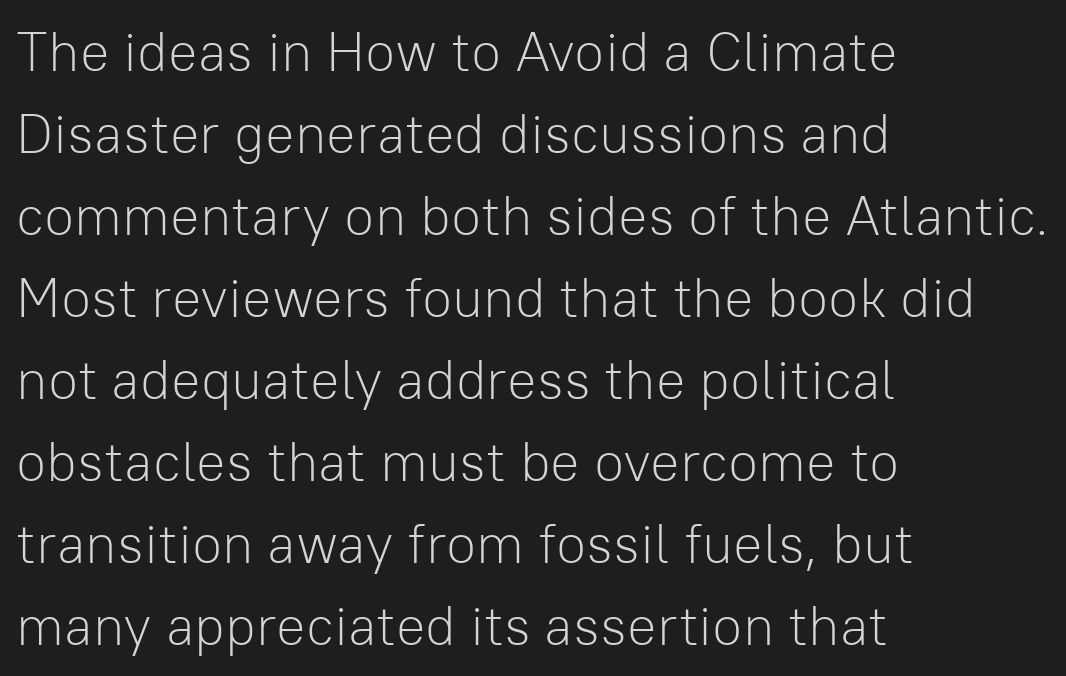
Type style note: lacks serifs. Standard letterfit; no display-style spreading of the glyphs. The space between consecutive lines is moderate. The passage shown is typed in a proportional face where columns would drift. The ragged edge is on the right, which tells us the setting is flush left.
